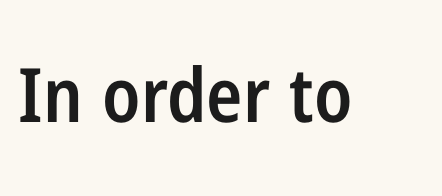
The image shows 75 px semibold, condensed sans-serif type, upright; set normal letter spacing, not underlined; low stroke contrast and a medium x-height.
